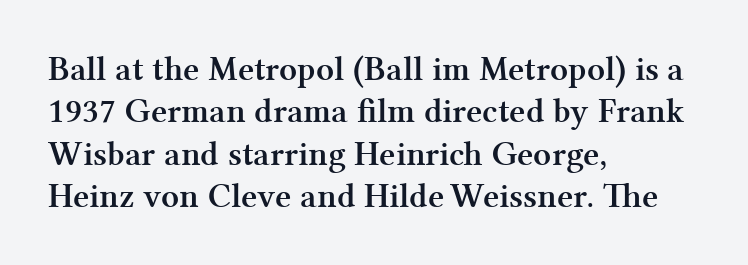
{"serif": "yes", "italic": "no", "bold": "yes", "weight": "semibold", "width": "normal", "stroke_contrast": "medium", "x_height": "medium", "monospaced": "no", "underline": "no", "align": "left", "line_spacing_ratio": 1.21, "letter_spacing": "normal", "letter_spacing_em": 0.0, "glyph_px": 35}
